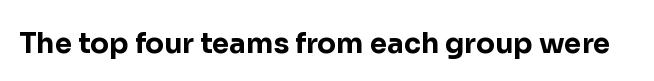
{"serif": "no", "italic": "no", "bold": "yes", "weight": "bold", "width": "normal", "stroke_contrast": "low", "x_height": "medium", "monospaced": "no", "underline": "no", "letter_spacing": "normal", "letter_spacing_em": 0.0, "glyph_px": 28}
